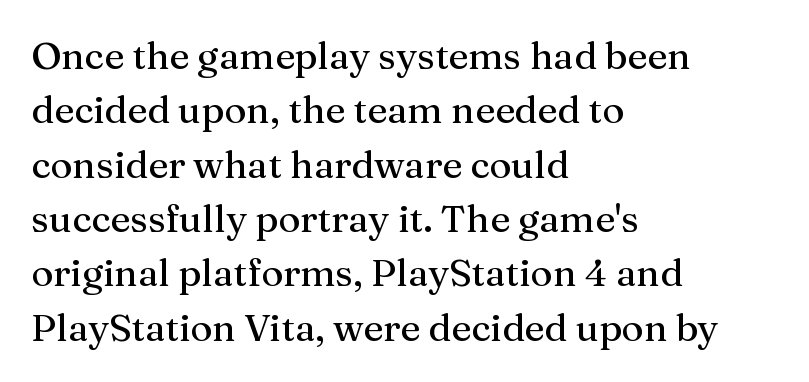
Q: Is the text italic (slanted)? A: No, it is upright.
Q: Is the typeface a serif or a sans-serif typeface? A: Serif.
Q: Is the text underlined? A: No.
Q: How is the paragraph aligned? A: Left-aligned.
Q: Is the spacing between letters normal or unusually wide? A: Normal.
Q: Is the spacing between lines tight, normal or loose? A: Normal.
Q: Width (condensed, normal, or wide)? A: Normal.
Q: Stroke contrast? A: Medium.
Q: x-height? A: Medium.
Q: Monospaced? A: No.
